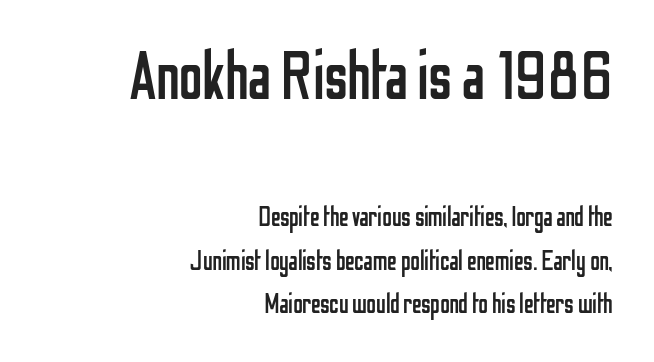
{"serif": "no", "italic": "no", "bold": "no", "weight": "regular", "width": "condensed", "stroke_contrast": "low", "x_height": "medium", "monospaced": "no", "underline": "no", "align": "right", "line_spacing": "normal", "line_spacing_ratio": 1.61, "letter_spacing": "normal", "letter_spacing_em": 0.0, "larger_block": "first", "size_ratio": 2.48, "glyph_px": 67}
